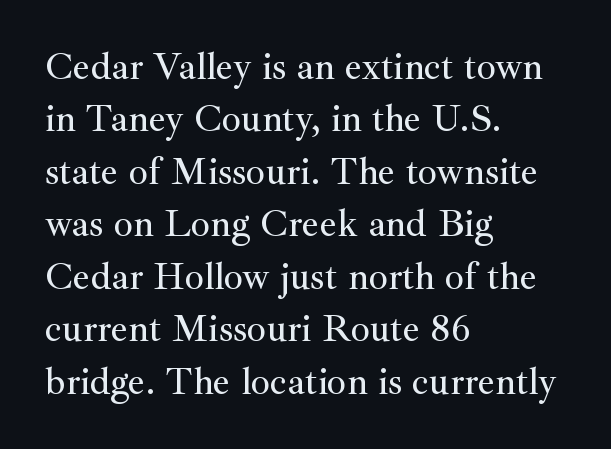
{"serif": "yes", "italic": "no", "width": "normal", "stroke_contrast": "medium", "x_height": "small", "monospaced": "no", "underline": "no", "align": "left", "line_spacing": "normal", "line_spacing_ratio": 1.38, "letter_spacing": "normal", "letter_spacing_em": 0.0, "glyph_px": 38}
